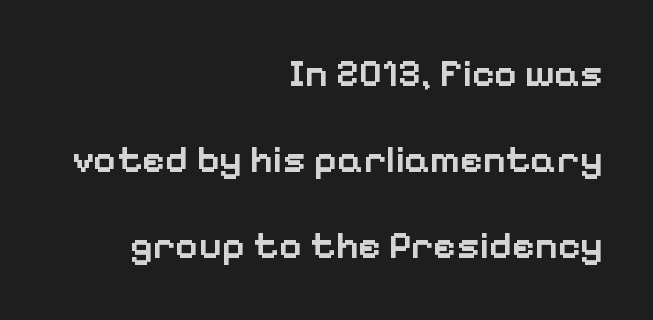
{"serif": "no", "italic": "no", "bold": "semi", "weight": "semibold", "width": "normal", "stroke_contrast": "low", "x_height": "medium", "monospaced": "no", "underline": "no", "align": "right", "line_spacing": "loose", "line_spacing_ratio": 2.21, "letter_spacing": "normal", "letter_spacing_em": 0.0, "glyph_px": 39}
